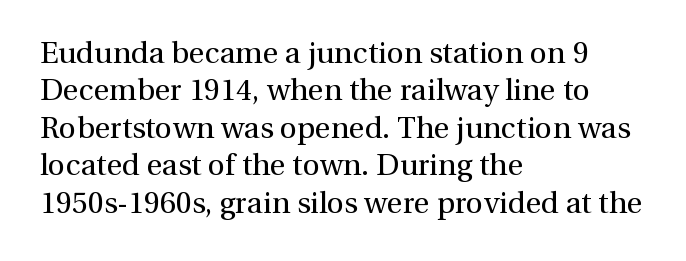
Q: Is the text bold? A: No.
Q: Is the text italic (slanted)? A: No, it is upright.
Q: Is the typeface a serif or a sans-serif typeface? A: Serif.
Q: Is the text underlined? A: No.
Q: How is the paragraph aligned? A: Left-aligned.
Q: Is the spacing between letters normal or unusually wide? A: Normal.
Q: Is the spacing between lines tight, normal or loose? A: Normal.
Q: Width (condensed, normal, or wide)? A: Normal.
Q: x-height? A: Medium.
Q: Monospaced? A: No.
